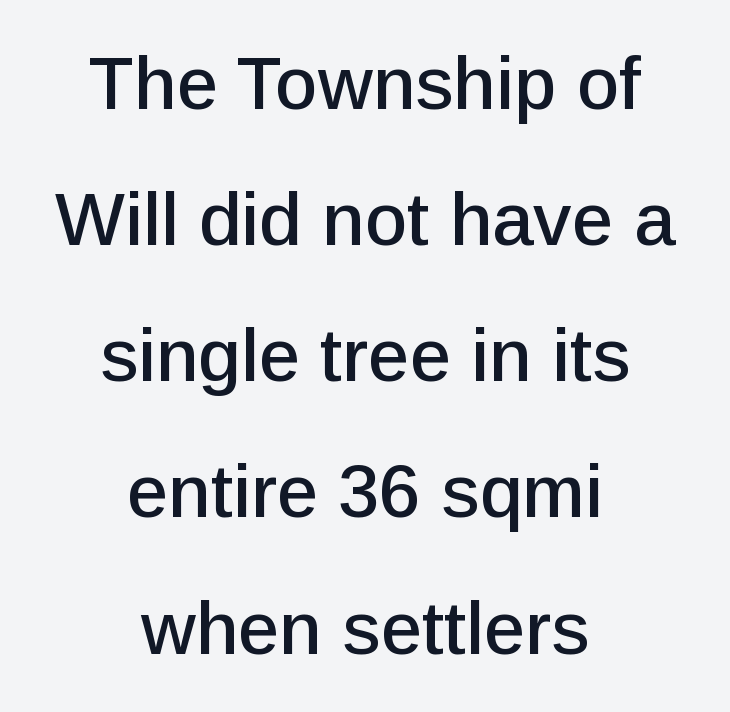
{"serif": "no", "italic": "no", "width": "normal", "stroke_contrast": "low", "x_height": "medium", "monospaced": "no", "underline": "no", "align": "center", "line_spacing_ratio": 1.84, "letter_spacing": "normal", "letter_spacing_em": 0.0, "glyph_px": 74}
